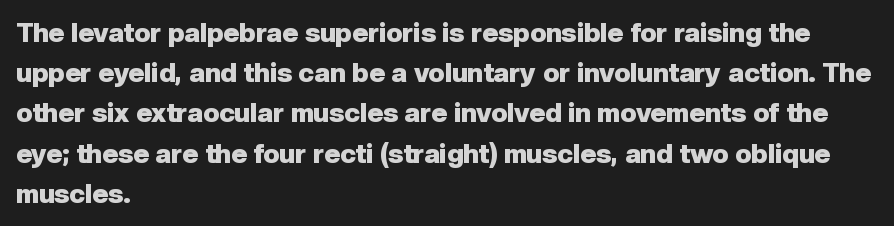
{"italic": "no", "bold": "yes", "underline": "no", "align": "left", "line_spacing": "normal", "line_spacing_ratio": 1.49, "letter_spacing": "normal", "letter_spacing_em": 0.0, "glyph_px": 27}
